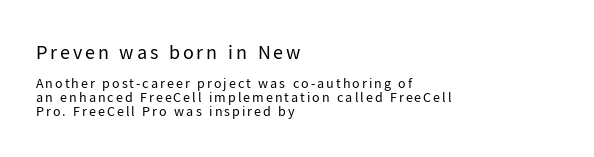
{"italic": "no", "bold": "no", "underline": "no", "align": "left", "line_spacing": "tight", "line_spacing_ratio": 1.0, "larger_block": "first", "size_ratio": 1.43, "glyph_px": 20}
